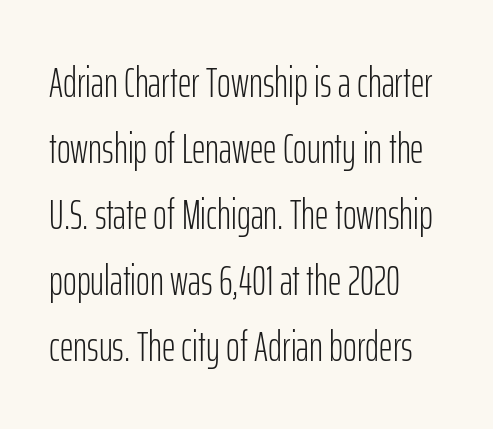
Q: Is the text bold? A: No.
Q: Is the text italic (slanted)? A: No, it is upright.
Q: Is the typeface a serif or a sans-serif typeface? A: Sans-serif.
Q: Is the text underlined? A: No.
Q: How is the paragraph aligned? A: Left-aligned.
Q: Is the spacing between letters normal or unusually wide? A: Normal.
Q: Is the spacing between lines tight, normal or loose? A: Normal.
Q: Width (condensed, normal, or wide)? A: Condensed.
Q: Stroke contrast? A: Low.
Q: x-height? A: Medium.
Q: Monospaced? A: No.
